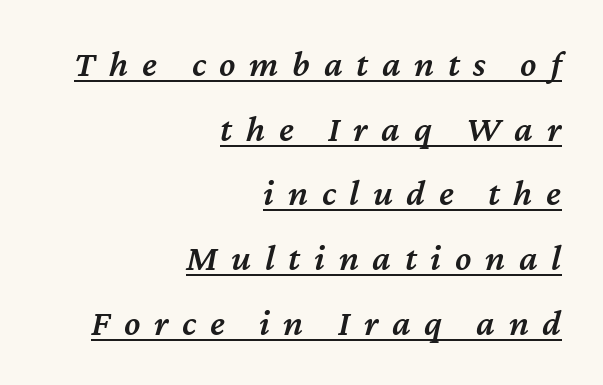
A student would call this right alignment; a typographer would say flush right, rag left. Students, this is semibold: more ink than regular, less than bold. The font's italic variant was chosen for this text. Display-style spreading of the glyphs; the letterfit is very open. The words here are underlined.
